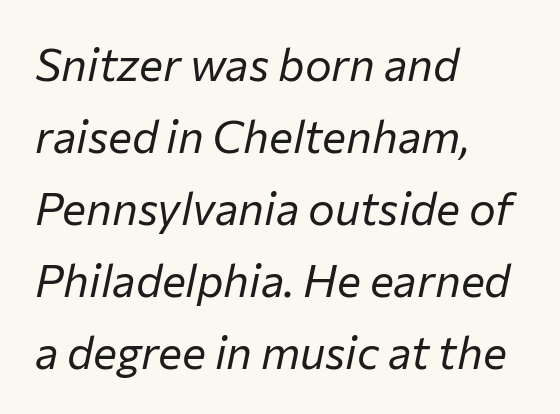
The space directly below the letters is spotless. Letter spacing: default. Observe the lean: these are italic letterforms. Heft: none added — not bold. The rows are spaced the way most documents space them.
